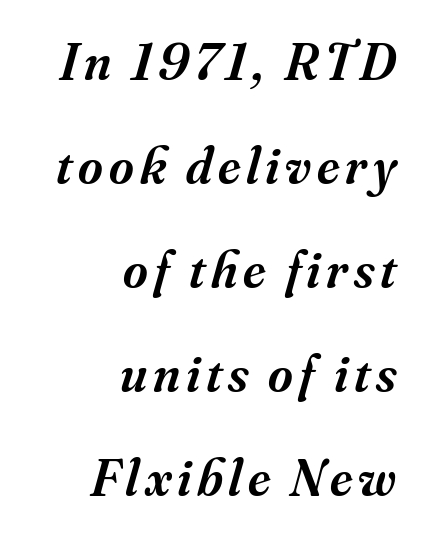
{"serif": "yes", "italic": "yes", "lean": "right", "slant_degrees": 16, "bold": "semi", "weight": "semibold", "width": "normal", "stroke_contrast": "medium", "x_height": "small", "monospaced": "no", "underline": "no", "align": "right", "line_spacing": "loose", "line_spacing_ratio": 1.96, "glyph_px": 53}
